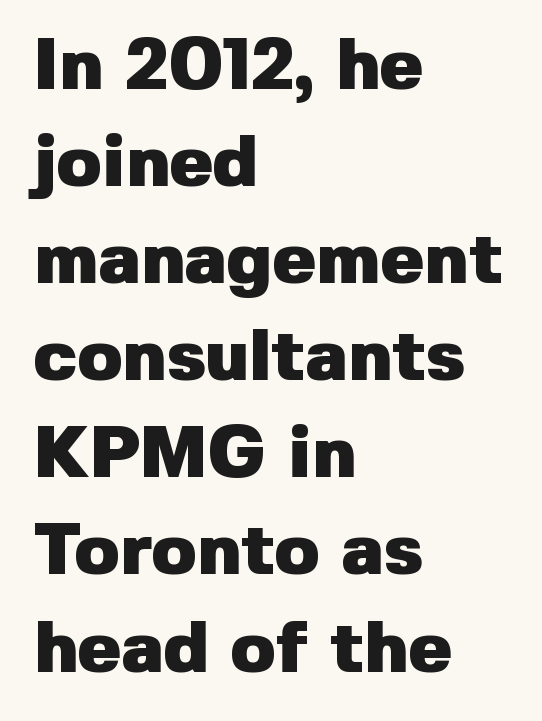
{"serif": "no", "italic": "no", "bold": "yes", "weight": "heavy", "width": "normal", "stroke_contrast": "low", "x_height": "medium", "monospaced": "no", "underline": "no", "align": "left", "line_spacing": "normal", "line_spacing_ratio": 1.33, "letter_spacing": "normal", "letter_spacing_em": 0.0, "glyph_px": 73}
